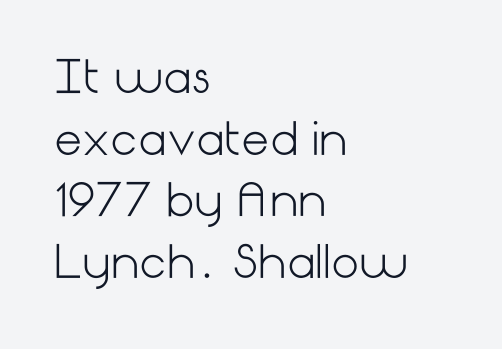
The font is comparable to plain body text, perhaps lighter. The characters display no serif detailing; their extremities are plain. The letterforms sit shoulder to shoulder at normal distance. The font's upright variant was chosen for this text. Has an underline been added? It has not.
